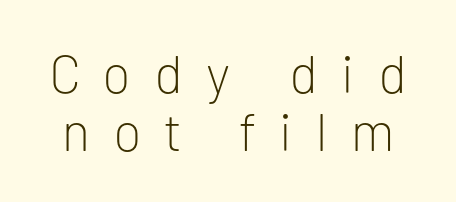
The image shows 53 px light sans-serif type, upright; set tight line spacing (1.09x), unusually wide letter spacing (+0.45 em), not underlined; low stroke contrast and a medium x-height.
